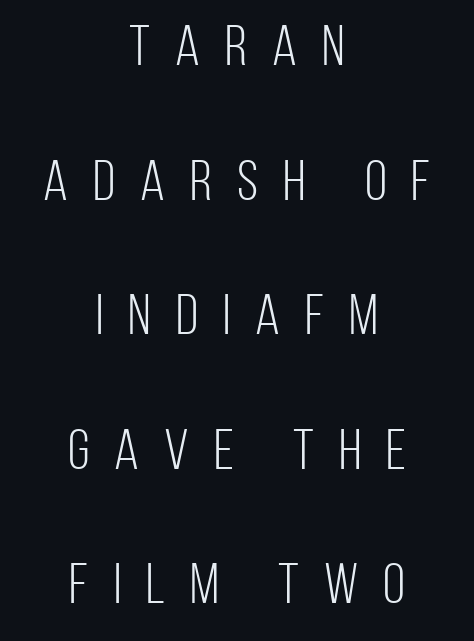
The image shows 57 px light, condensed sans-serif type, upright; set centered, loose line spacing (2.36x), unusually wide letter spacing (+0.44 em), not underlined; low stroke contrast and a large x-height.
